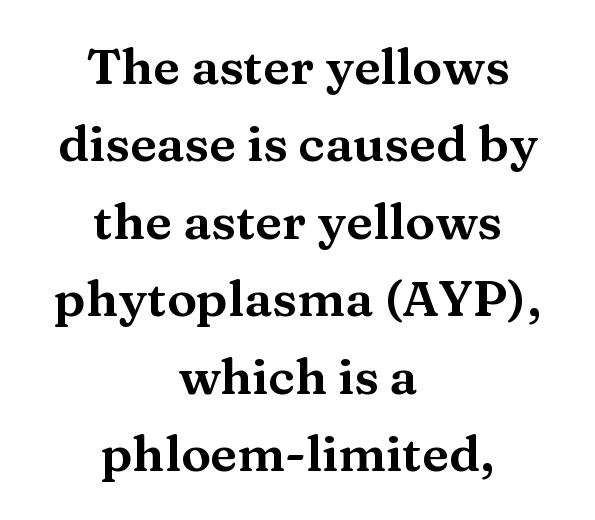
Q: Is the text italic (slanted)? A: No, it is upright.
Q: Is the typeface a serif or a sans-serif typeface? A: Serif.
Q: Is the text underlined? A: No.
Q: How is the paragraph aligned? A: Centered.
Q: Is the spacing between letters normal or unusually wide? A: Normal.
Q: Is the spacing between lines tight, normal or loose? A: Normal.
Q: Width (condensed, normal, or wide)? A: Wide.
Q: Stroke contrast? A: Medium.
Q: x-height? A: Medium.
Q: Monospaced? A: No.
